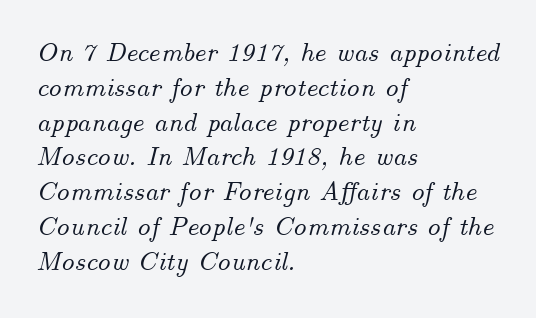
{"italic": "yes", "lean": "right", "slant_degrees": 14, "underline": "no", "align": "left", "line_spacing": "normal", "line_spacing_ratio": 1.29, "letter_spacing": "normal", "letter_spacing_em": 0.0, "glyph_px": 27}
